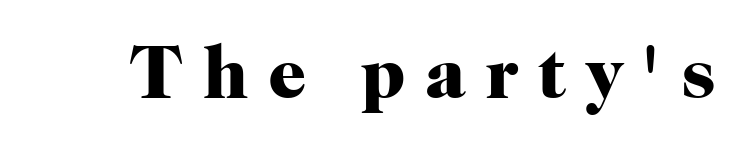
The image shows 75 px heavy serif type, upright; set unusually wide letter spacing (+0.26 em), not underlined; high stroke contrast and a medium x-height.
